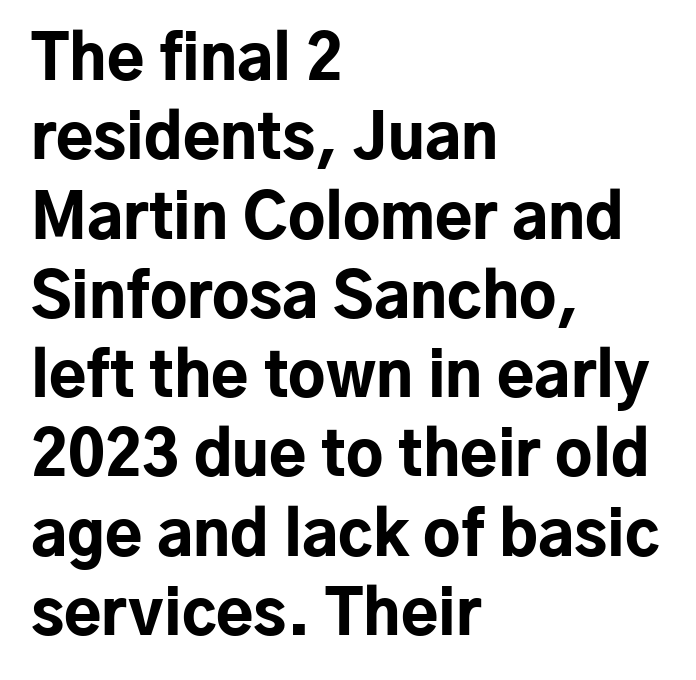
{"serif": "no", "italic": "no", "bold": "yes", "weight": "bold", "width": "normal", "stroke_contrast": "low", "x_height": "medium", "monospaced": "no", "underline": "no", "align": "left", "line_spacing": "normal", "line_spacing_ratio": 1.3, "letter_spacing": "normal", "letter_spacing_em": 0.0, "glyph_px": 61}
